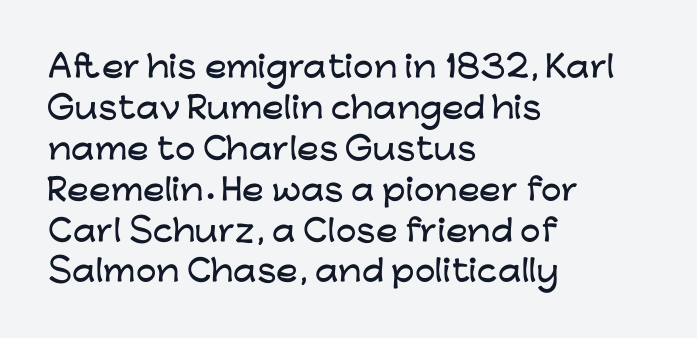
The face used here is proportionally spaced, like ordinary book or web type. Does the lettering tilt? It doesn't — this is upright. The type is set solid horizontally, with unmodified tracking. Successive baselines arrive at the customary interval. Every row of glyphs begins at an identical x-position on the left.
